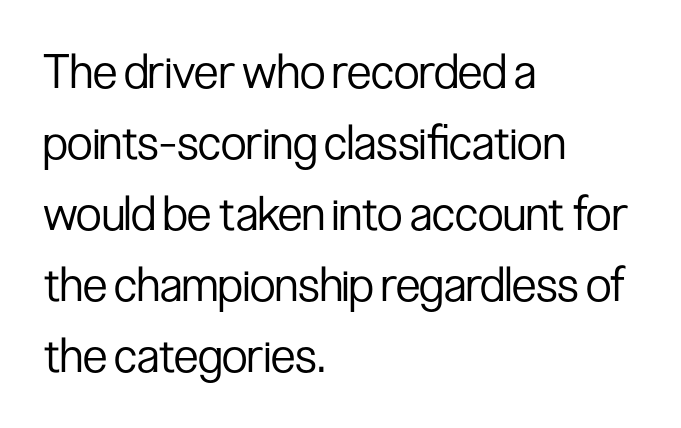
Q: Is the text bold? A: No.
Q: Is the text italic (slanted)? A: No, it is upright.
Q: Is the typeface a serif or a sans-serif typeface? A: Sans-serif.
Q: Is the text underlined? A: No.
Q: How is the paragraph aligned? A: Left-aligned.
Q: Is the spacing between letters normal or unusually wide? A: Normal.
Q: Is the spacing between lines tight, normal or loose? A: Normal.
Q: Width (condensed, normal, or wide)? A: Condensed.
Q: Stroke contrast? A: Low.
Q: x-height? A: Medium.
Q: Monospaced? A: No.
